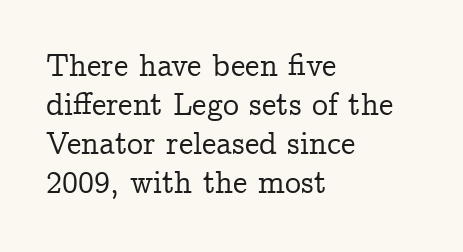
{"serif": "yes", "italic": "no", "width": "normal", "stroke_contrast": "low", "x_height": "medium", "monospaced": "no", "underline": "no", "align": "left", "line_spacing_ratio": 1.22, "letter_spacing": "normal", "letter_spacing_em": 0.0, "glyph_px": 32}
